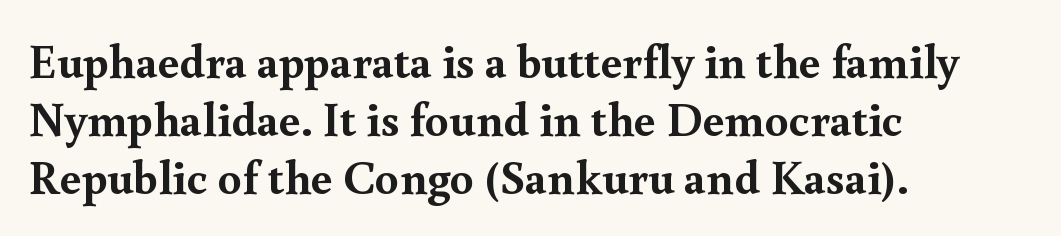
{"serif": "yes", "italic": "no", "bold": "yes", "weight": "semibold", "width": "normal", "x_height": "small", "monospaced": "no", "underline": "no", "align": "left", "line_spacing_ratio": 1.21, "letter_spacing": "normal", "letter_spacing_em": 0.0, "glyph_px": 48}
